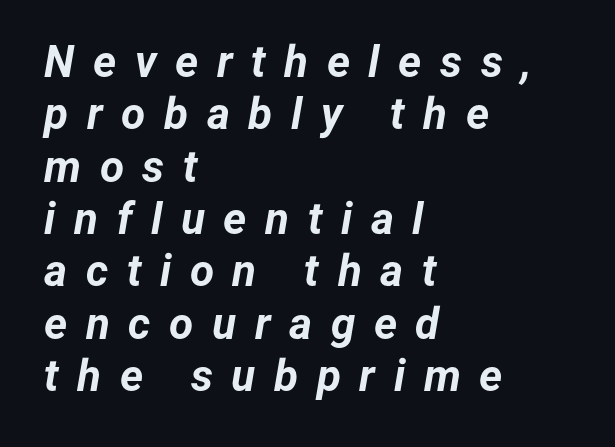
{"italic": "yes", "lean": "right", "slant_degrees": 12, "bold": "yes", "weight": "bold", "width": "normal", "stroke_contrast": "low", "x_height": "medium", "monospaced": "no", "underline": "no", "align": "left", "line_spacing_ratio": 1.19, "letter_spacing": "wide", "letter_spacing_em": 0.42, "glyph_px": 44}
